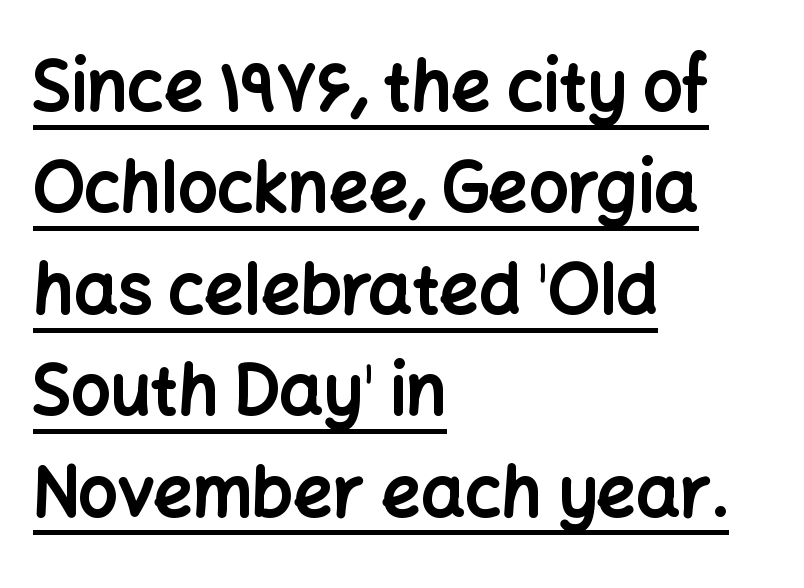
{"serif": "no", "italic": "no", "bold": "yes", "weight": "bold", "width": "normal", "stroke_contrast": "low", "x_height": "medium", "monospaced": "no", "underline": "yes", "align": "left", "line_spacing": "normal", "line_spacing_ratio": 1.47, "letter_spacing": "normal", "letter_spacing_em": 0.0, "glyph_px": 69}
